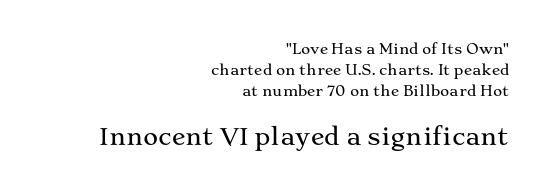
The image shows 23 px text type, upright; set right-aligned, normal line spacing (1.51x), normal letter spacing, not underlined; the second (bottom) block is 1.64x larger.
